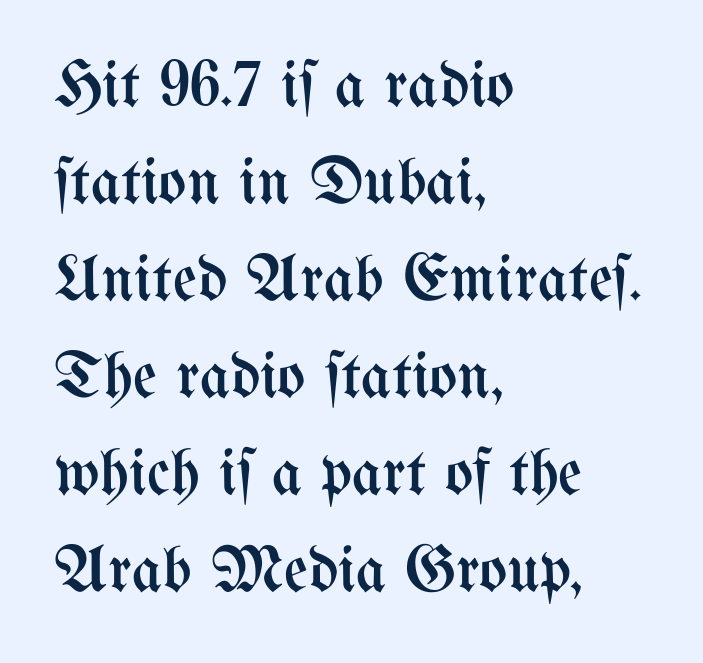
Stems here are at most as thick as an everyday book face. There is no visible air inserted between adjacent glyphs. The paragraph shown leans on its left margin. In terms of leading, this rendering sits right in the middle. In terms of posture, this sample is upright. Check under the words: just untouched page.
